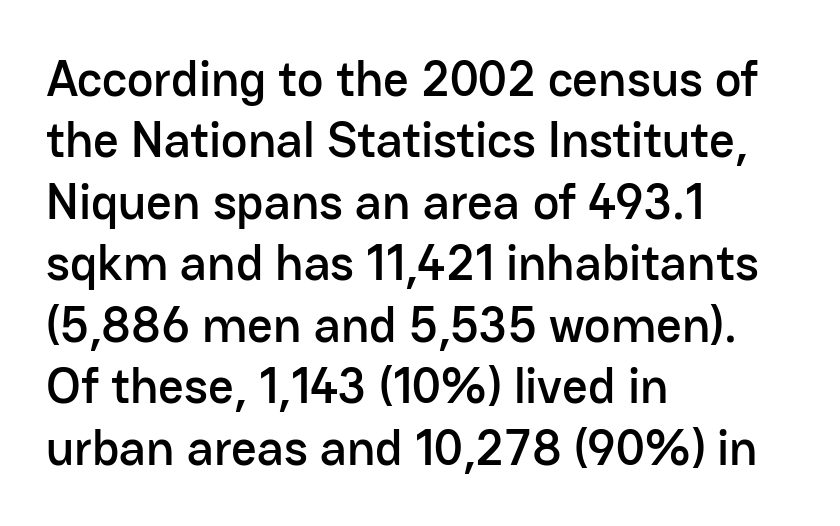
Q: Is the text italic (slanted)? A: No, it is upright.
Q: Is the typeface a serif or a sans-serif typeface? A: Sans-serif.
Q: Is the text underlined? A: No.
Q: How is the paragraph aligned? A: Left-aligned.
Q: Is the spacing between letters normal or unusually wide? A: Normal.
Q: Width (condensed, normal, or wide)? A: Normal.
Q: Stroke contrast? A: Low.
Q: x-height? A: Medium.
Q: Monospaced? A: No.
